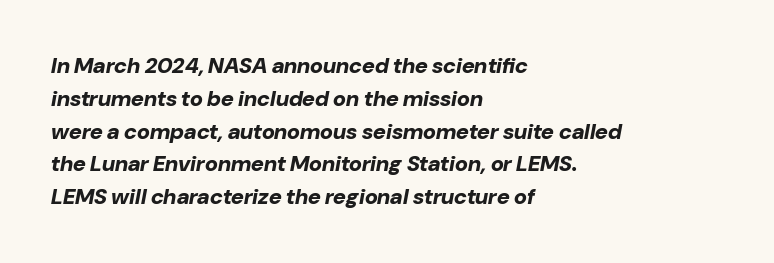
{"italic": "yes", "lean": "right", "slant_degrees": 10, "bold": "yes", "underline": "no", "align": "left", "line_spacing": "normal", "line_spacing_ratio": 1.49, "letter_spacing": "normal", "letter_spacing_em": 0.0, "glyph_px": 22}
